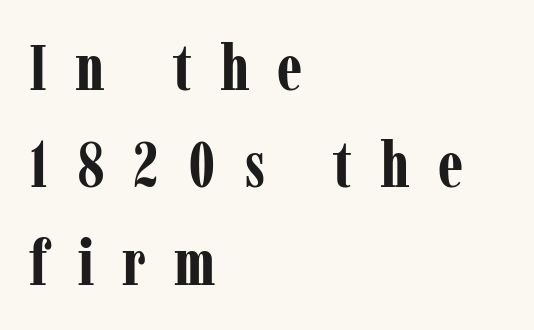
The image shows 64 px bold, condensed serif type, upright; set left-aligned, normal line spacing (1.52x), unusually wide letter spacing (+0.44 em), not underlined; low stroke contrast and a medium x-height.
